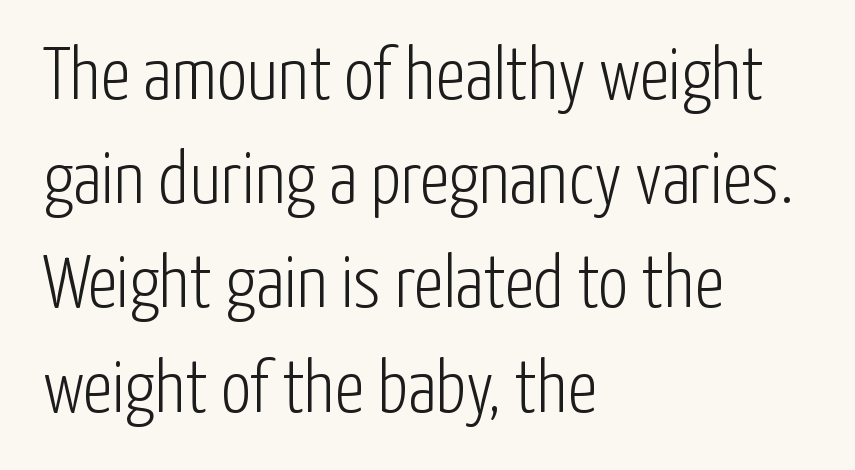
{"serif": "no", "italic": "no", "bold": "no", "weight": "light", "width": "condensed", "stroke_contrast": "low", "x_height": "medium", "monospaced": "no", "underline": "no", "align": "left", "line_spacing": "normal", "line_spacing_ratio": 1.39, "letter_spacing": "normal", "letter_spacing_em": 0.0, "glyph_px": 75}
